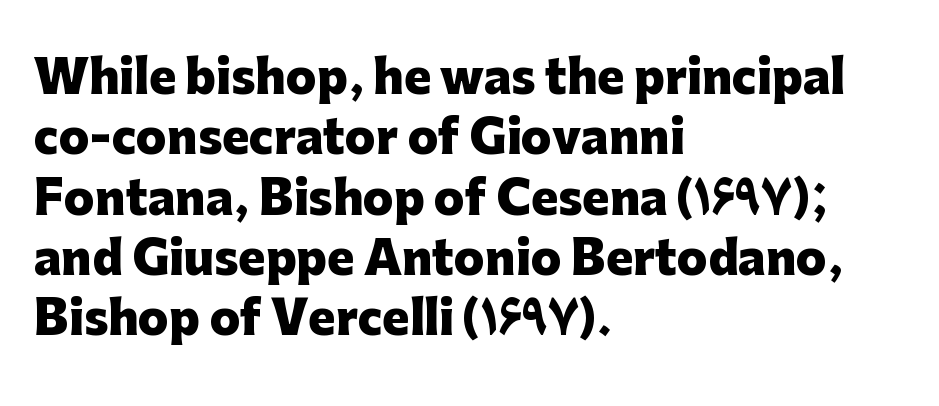
Spacing verdict: proportional, widths tailored to each character. Vertically, the passage feels balanced, rows spaced as you'd expect. The tracking reads as untouched default to a designer's eye. This rendering features lettering with no underline. The lettering stays uniformly vertical, giving the passage a roman look.
